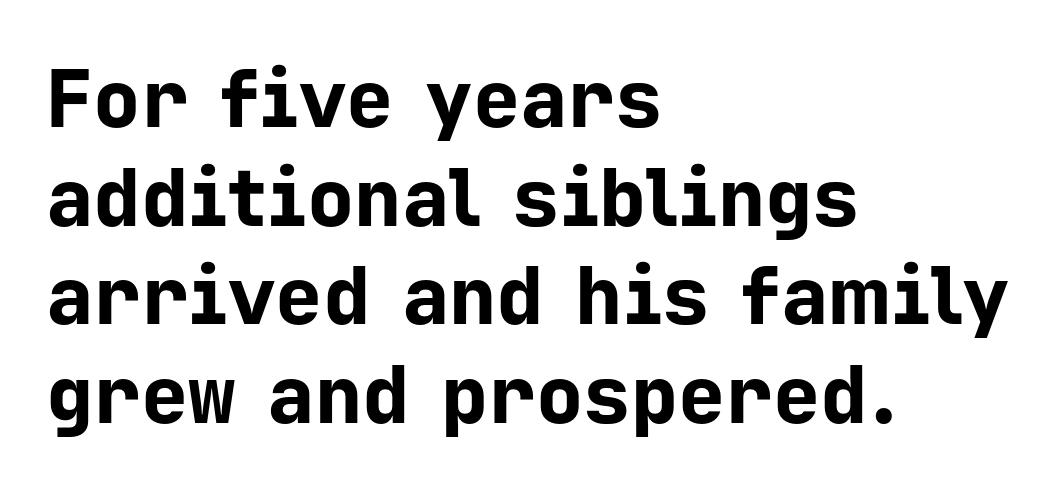
This is the regular roman posture of the typeface. Regarding serifs, this sample does without them. Look at the tracking — it's just the regular setting, nothing added. Clear beneath every line of the passage. Whoever set this chose a conventional vertical rhythm.
